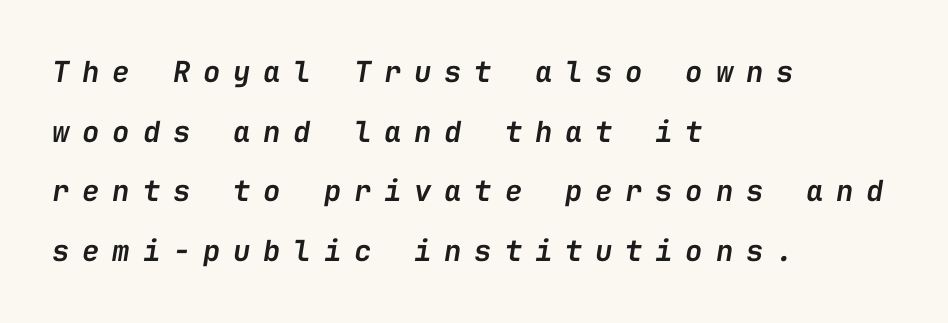
Would a proofreader flag this as italicized? Yes. Caption: expanded tracking, letters set apart. Check the space under the baseline: it is left empty. Typesetter's note: demi weight, one step under bold.
